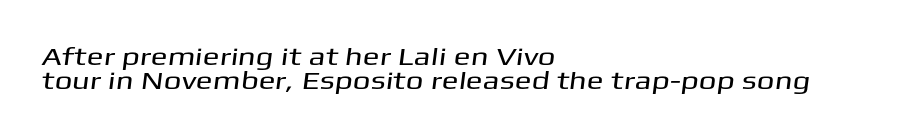
Q: Is the text underlined? A: No.
Q: How is the paragraph aligned? A: Left-aligned.
Q: Is the spacing between letters normal or unusually wide? A: Normal.
Q: Is the spacing between lines tight, normal or loose? A: Tight.
